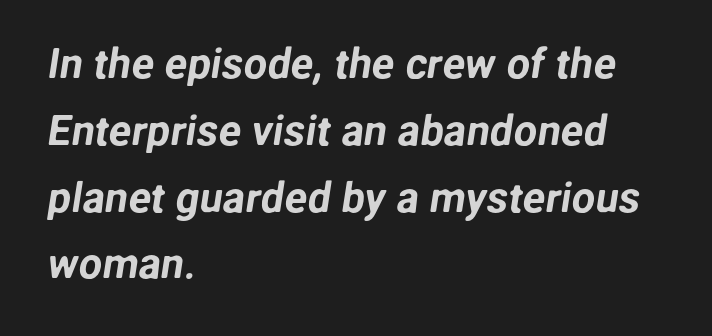
To sum up the face: it is a sans, with no serifs. Line starts are locked; line ends wander. Glyph-to-glyph distance matches everyday printed text. Here the designer chose a conventional face with non-uniform glyph widths. Clear beneath every line of the passage.
